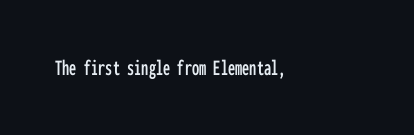
Q: Is the text italic (slanted)? A: No, it is upright.
Q: Is the text underlined? A: No.
Q: Is the spacing between letters normal or unusually wide? A: Normal.
